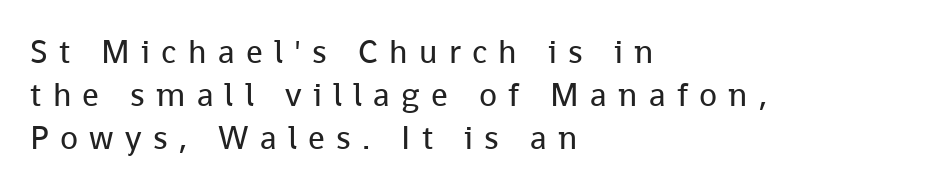
{"serif": "no", "italic": "no", "bold": "no", "weight": "regular", "width": "normal", "stroke_contrast": "low", "x_height": "medium", "monospaced": "no", "underline": "no", "align": "left", "line_spacing": "normal", "line_spacing_ratio": 1.3, "letter_spacing": "wide", "letter_spacing_em": 0.34, "glyph_px": 33}
